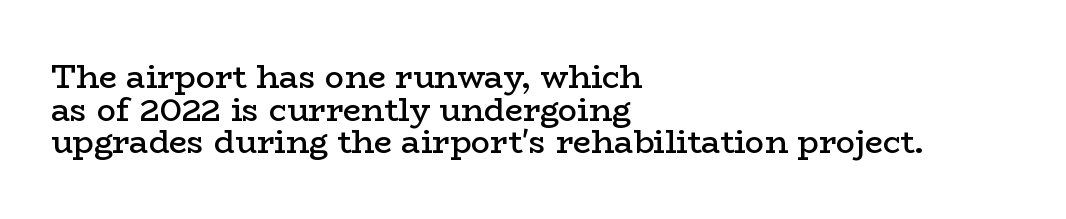
The image shows 32 px semibold, wide serif type, upright; set left-aligned, tight line spacing (1.02x), normal letter spacing, not underlined; low stroke contrast and a medium x-height.
